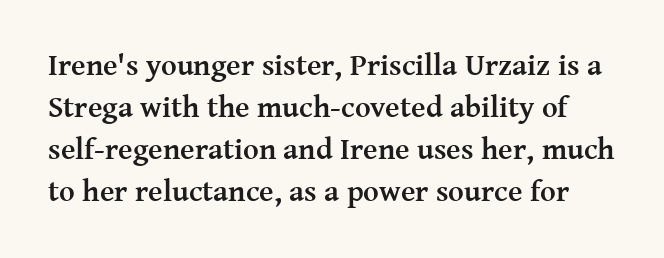
Q: Is the text bold? A: Yes.
Q: Is the text italic (slanted)? A: No, it is upright.
Q: Is the typeface a serif or a sans-serif typeface? A: Serif.
Q: Is the text underlined? A: No.
Q: Is the spacing between letters normal or unusually wide? A: Normal.
Q: Is the spacing between lines tight, normal or loose? A: Normal.
Q: Width (condensed, normal, or wide)? A: Normal.
Q: Stroke contrast? A: Medium.
Q: x-height? A: Medium.
Q: Monospaced? A: No.
